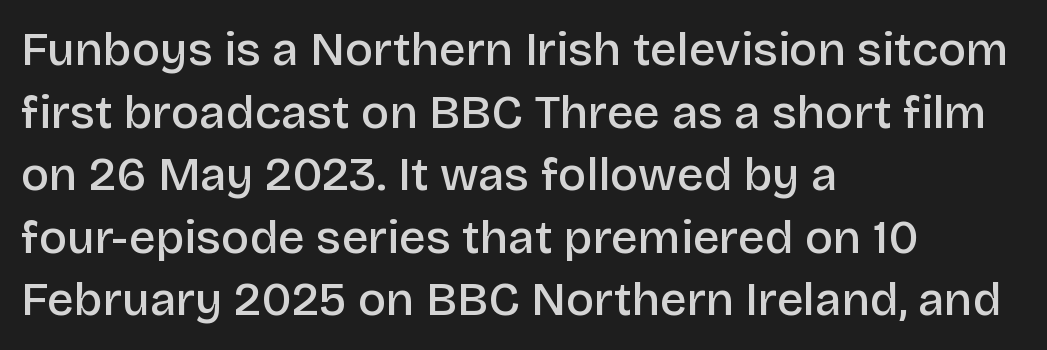
The image shows 47 px semibold sans-serif type, upright; set left-aligned, normal line spacing (1.33x), normal letter spacing, not underlined; low stroke contrast and a large x-height.
